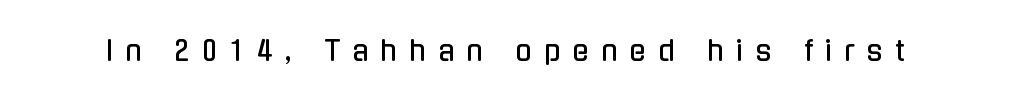
Underlining? Definitely not there. The gaps between neighbouring characters are conspicuously large. Nope, not italic — everything's standing straight.
